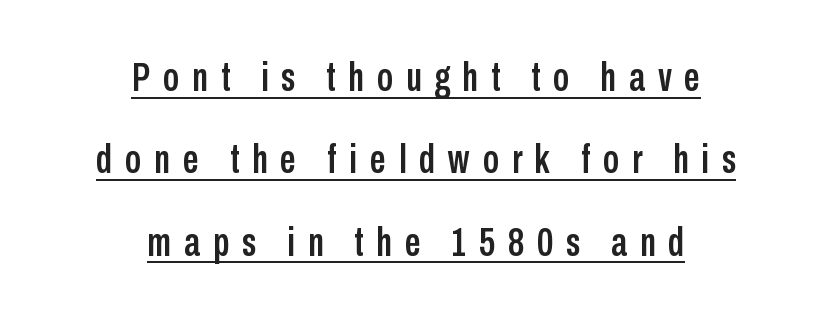
The image shows 40 px condensed sans-serif type, upright; set centered, loose line spacing (2.06x), unusually wide letter spacing (+0.32 em), underlined; low stroke contrast and a medium x-height.
